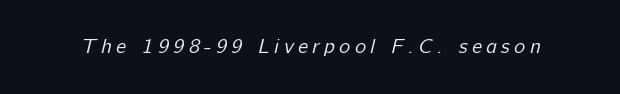
Q: Is the text bold? A: No.
Q: Is the text underlined? A: No.
Q: Is the spacing between letters normal or unusually wide? A: Unusually wide.
